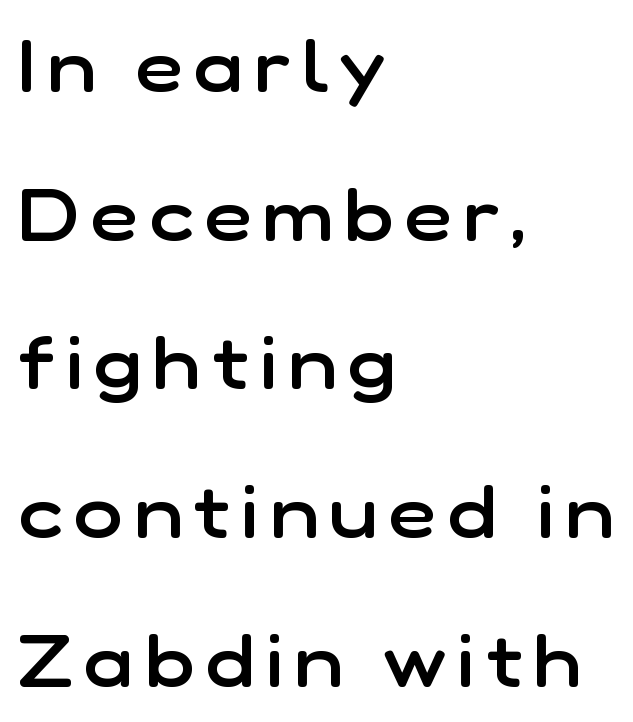
Q: Is the text bold? A: Semi-bold.
Q: Is the text italic (slanted)? A: No, it is upright.
Q: Is the typeface a serif or a sans-serif typeface? A: Sans-serif.
Q: Is the text underlined? A: No.
Q: How is the paragraph aligned? A: Left-aligned.
Q: Is the spacing between lines tight, normal or loose? A: Loose.
Q: Width (condensed, normal, or wide)? A: Normal.
Q: Stroke contrast? A: Low.
Q: x-height? A: Medium.
Q: Monospaced? A: No.
